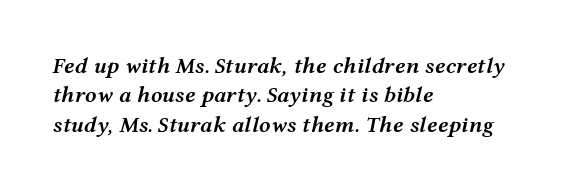
The image shows 23 px text type, italic (leaning right); set left-aligned, normal line spacing (1.28x), normal letter spacing, not underlined.
